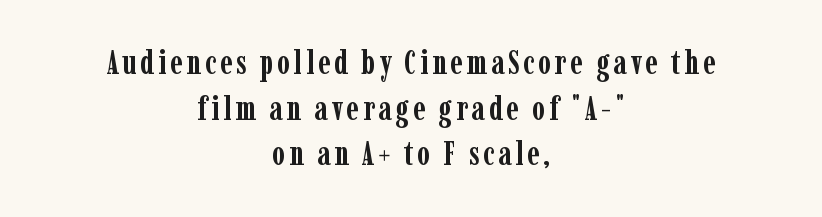
The image shows 33 px semibold, condensed serif type, upright; set centered, normal line spacing (1.38x), not underlined; low stroke contrast and a medium x-height.
